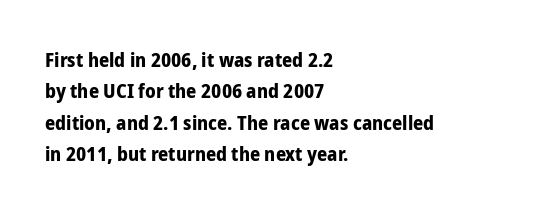
Q: Is the text bold? A: Yes.
Q: Is the text italic (slanted)? A: No, it is upright.
Q: Is the text underlined? A: No.
Q: How is the paragraph aligned? A: Left-aligned.
Q: Is the spacing between letters normal or unusually wide? A: Normal.
Q: Is the spacing between lines tight, normal or loose? A: Normal.
